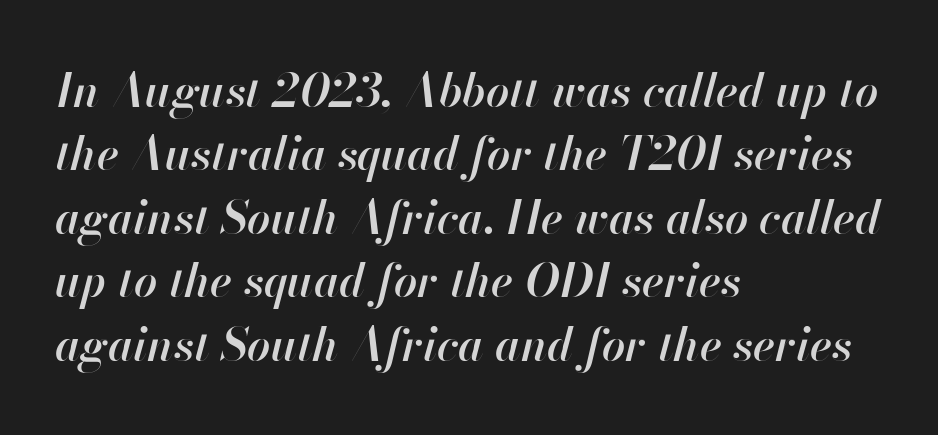
{"italic": "yes", "lean": "right", "slant_degrees": 13, "bold": "semi", "weight": "semibold", "width": "normal", "stroke_contrast": "high", "x_height": "small", "monospaced": "no", "underline": "no", "align": "left", "line_spacing": "normal", "line_spacing_ratio": 1.38, "letter_spacing": "normal", "letter_spacing_em": 0.0, "glyph_px": 46}
